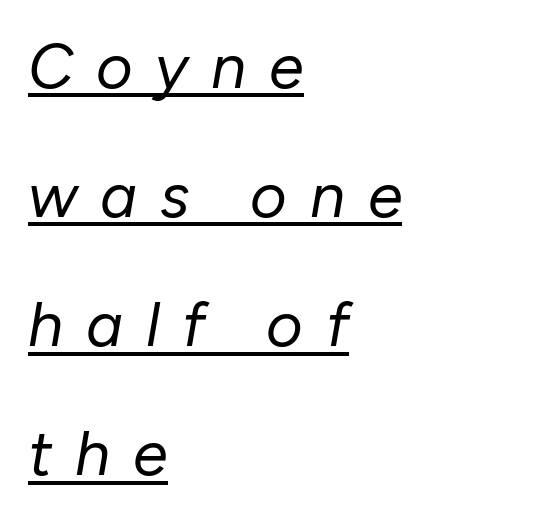
The cut favours lightness, reaching ordinary text weight at its darkest. Loose tracking; the words dissolve into strings of separated letters. The string is rendered with underlining switched on. Here the designer chose a conventional face with non-uniform glyph widths.
